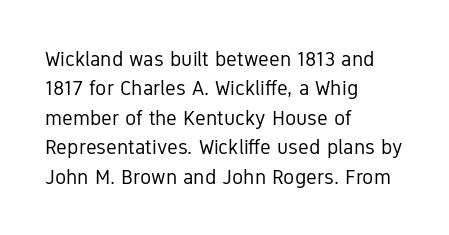
{"italic": "no", "bold": "no", "underline": "no", "align": "left", "line_spacing": "normal", "line_spacing_ratio": 1.4, "letter_spacing": "normal", "letter_spacing_em": 0.0, "glyph_px": 21}
